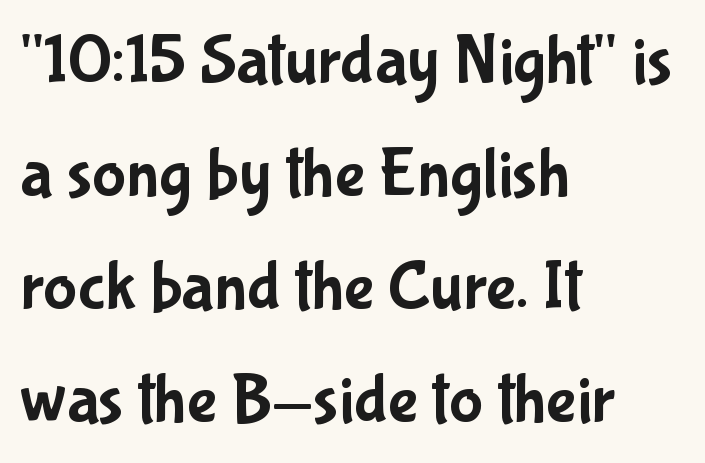
If you measured baseline to baseline, you'd find a middling distance. Short and long lines alike share a common starting point at left. Descenders are the only things crossing below the line. Regarding serifs, this sample does without them. Glyph-to-glyph distance matches everyday printed text. This sample has the flowing, uneven cadence of proportional lettering.
